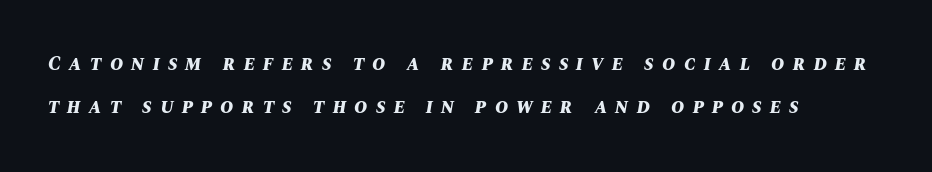
Plenty of ink on the page — the face is bold. Caption: multi-line text, flush left, ragged right. If you measured baseline to baseline, you'd find a long distance. The gaps between neighbouring characters are conspicuously large. Only glyphs here, with clear space below each row.
